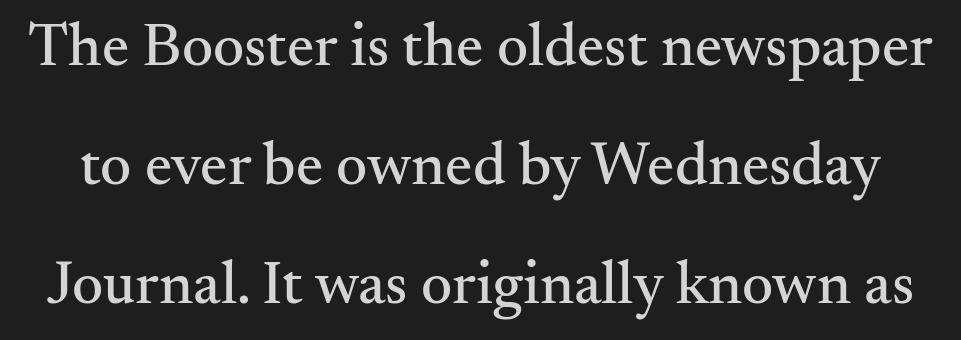
Q: Is the text italic (slanted)? A: No, it is upright.
Q: Is the typeface a serif or a sans-serif typeface? A: Serif.
Q: Is the text underlined? A: No.
Q: Is the spacing between letters normal or unusually wide? A: Normal.
Q: Is the spacing between lines tight, normal or loose? A: Loose.
Q: Width (condensed, normal, or wide)? A: Normal.
Q: Stroke contrast? A: Medium.
Q: x-height? A: Small.
Q: Monospaced? A: No.
